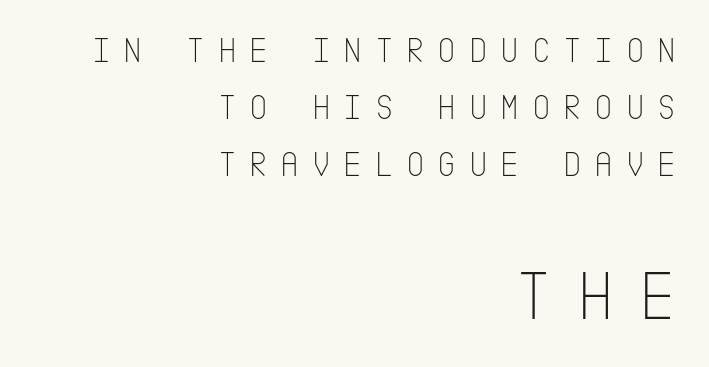
Q: Is the text bold? A: No.
Q: Is the text italic (slanted)? A: No, it is upright.
Q: Is the typeface a serif or a sans-serif typeface? A: Sans-serif.
Q: Is the text underlined? A: No.
Q: How is the paragraph aligned? A: Right-aligned.
Q: Is the spacing between letters normal or unusually wide? A: Unusually wide.
Q: Is the spacing between lines tight, normal or loose? A: Normal.
Q: Which block of text is set in a larger size, the first (top) or the second (bottom)? A: The second (bottom) one.
Q: Width (condensed, normal, or wide)? A: Condensed.
Q: Stroke contrast? A: Low.
Q: x-height? A: Large.
